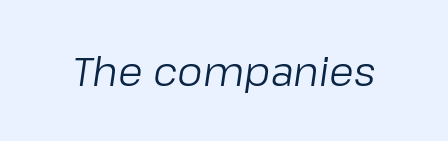
{"italic": "yes", "lean": "right", "slant_degrees": 8, "bold": "no", "weight": "regular", "width": "normal", "stroke_contrast": "low", "x_height": "medium", "monospaced": "no", "underline": "no", "letter_spacing": "normal", "letter_spacing_em": 0.0, "glyph_px": 40}
